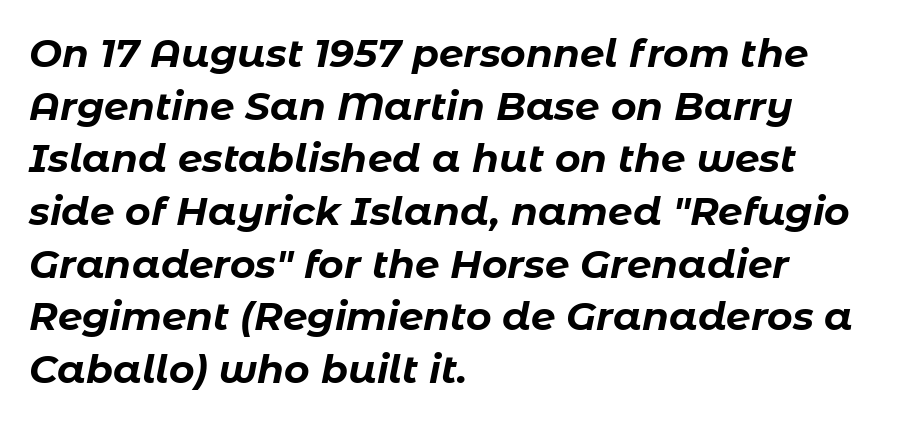
The image shows 39 px bold type, italic (leaning right); set left-aligned, normal line spacing (1.35x), normal letter spacing, not underlined; low stroke contrast and a medium x-height.
